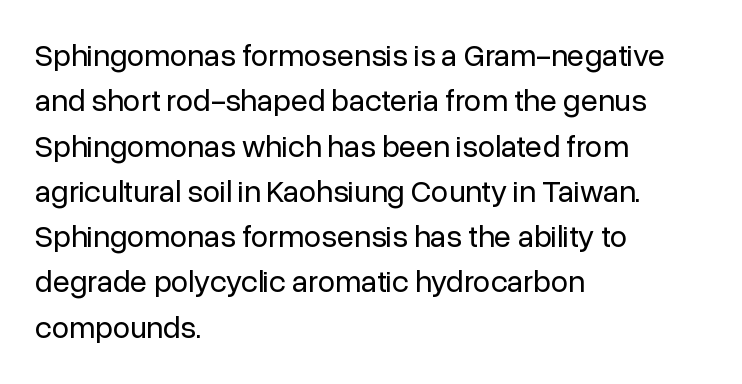
Is this a fixed-width face? No — the glyphs have proportional, varying widths. Bare-footed words on every line. Short and long lines alike share a common starting point at left. Between one letter and the next there's only the usual sliver of space. The specimen reads as upright at a glance.
